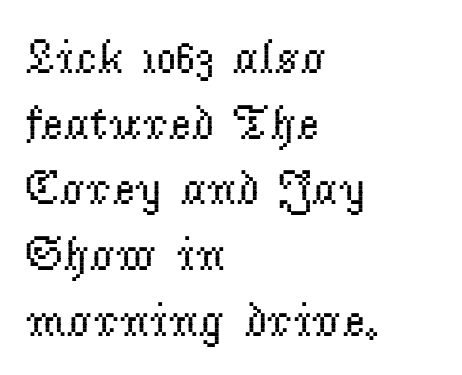
The image shows 49 px regular-weight serif type, upright; set left-aligned, normal line spacing (1.34x), normal letter spacing, not underlined; low stroke contrast and a small x-height.
